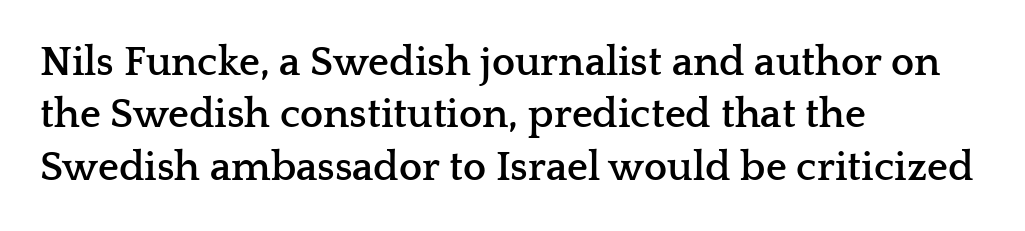
The image shows 41 px semibold, wide serif type, upright; set left-aligned, normal line spacing (1.28x), normal letter spacing, not underlined; low stroke contrast and a medium x-height.
